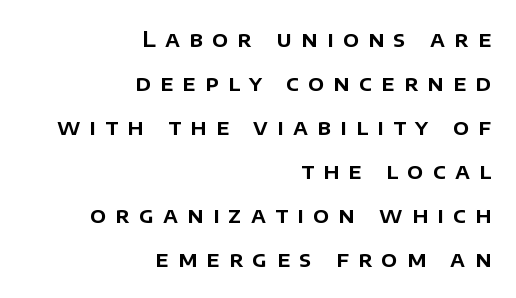
The image shows 21 px text type, upright; set right-aligned, loose line spacing (2.1x), unusually wide letter spacing (+0.44 em), not underlined.
